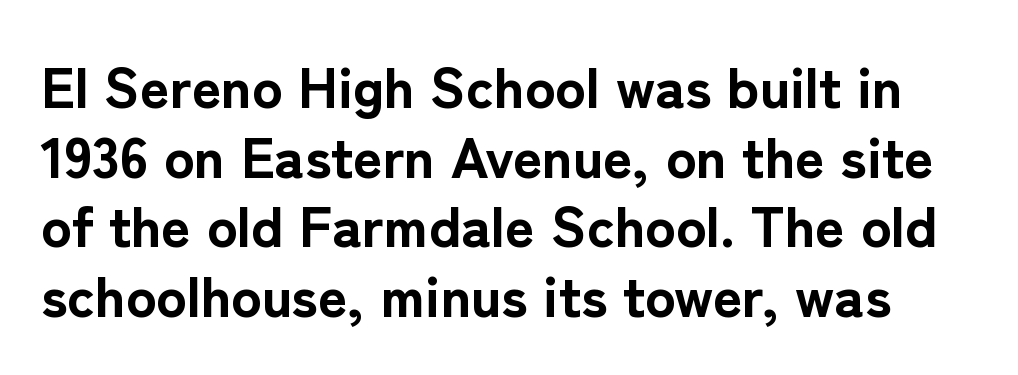
{"serif": "no", "italic": "no", "bold": "yes", "weight": "bold", "width": "normal", "stroke_contrast": "low", "x_height": "medium", "monospaced": "no", "underline": "no", "line_spacing_ratio": 1.22, "letter_spacing": "normal", "letter_spacing_em": 0.0, "glyph_px": 57}
